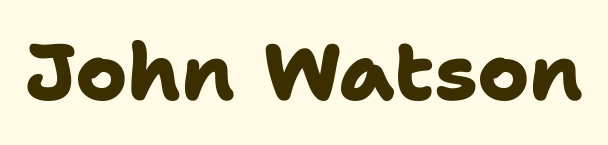
This rendering employs a face without finishing strokes, i.e., a sans-serif. Varying glyph widths throughout — classic text-font behaviour. Inter-character spacing is left at the font's built-in metrics. The sample has been set heavy, in full bold. Nobody drew a line under any word here.
